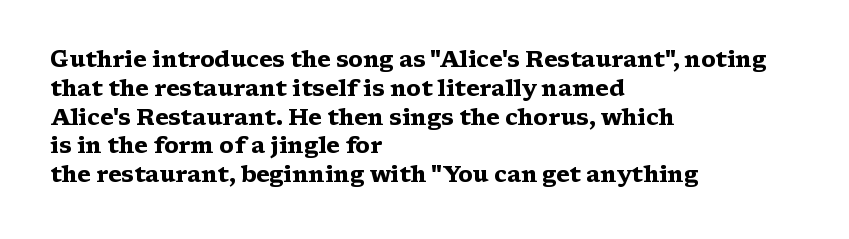
The image shows 22 px bold type, upright; set left-aligned, normal line spacing (1.31x), normal letter spacing, not underlined.
